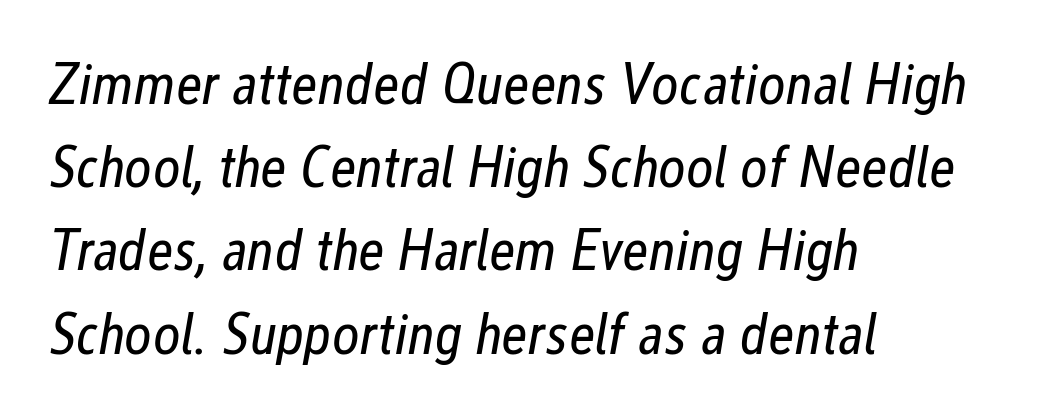
Character widths vary here, with narrow letters taking less room than wide ones. Baseline-to-baseline distance is the conventional proportion of letter height. The specimen omits any rule beneath the text block's lines. The letterforms sit shoulder to shoulder at normal distance. Stems and bowls with no extra thickness — not bold.
